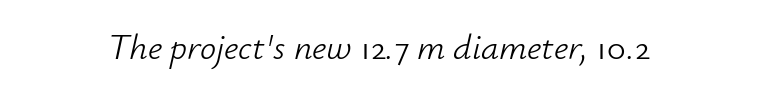
The space beneath each line is pristine and unruled. Posture: slanted. Is the type heavy? It reads as light-to-regular instead. The letterforms sit shoulder to shoulder at normal distance. The face used here is proportionally spaced, like ordinary book or web type.
